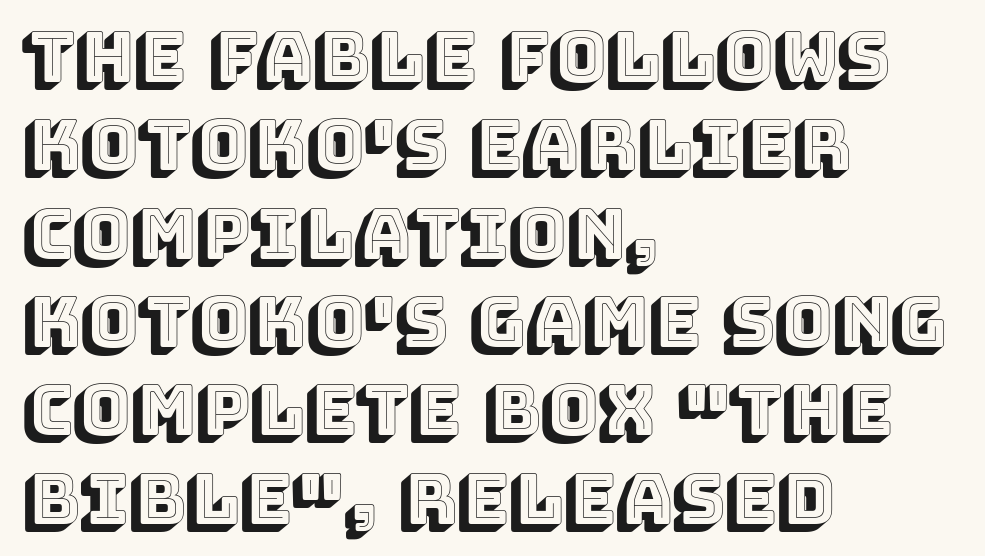
Check the space under the baseline: it is left empty. Alignment: flush left. A normal amount of white space separates one row of letters from the next. Tracking here is standard; glyphs follow each other at the usual distance. The letters advance in unequal steps, a hallmark of proportional type.
